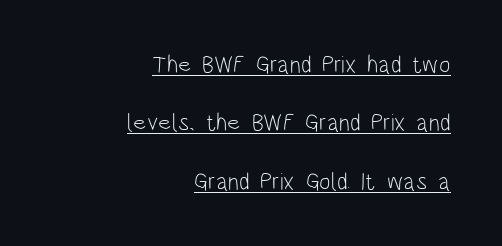
{"italic": "no", "bold": "no", "underline": "yes", "align": "right", "line_spacing": "loose", "line_spacing_ratio": 2.43, "letter_spacing": "normal", "letter_spacing_em": 0.0, "glyph_px": 24}
